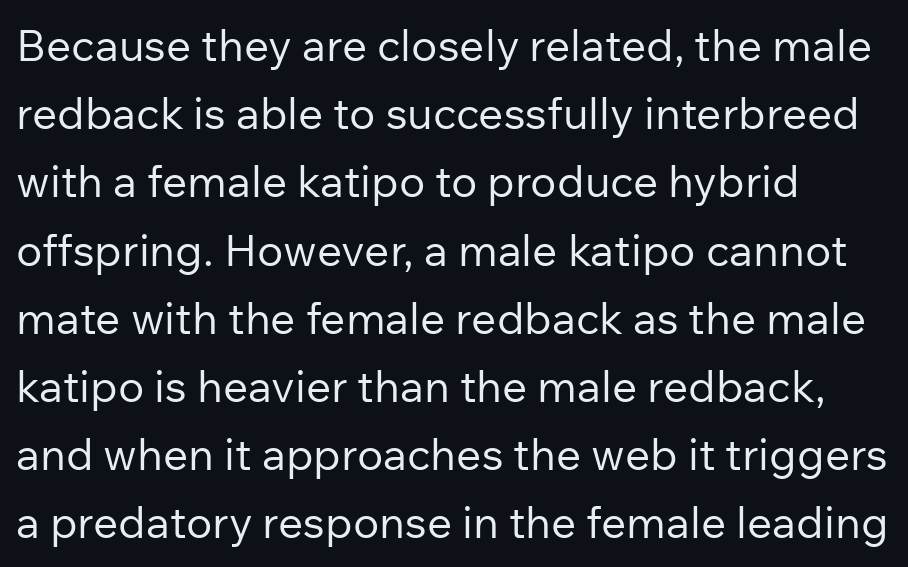
{"serif": "no", "italic": "no", "bold": "no", "weight": "regular", "width": "normal", "stroke_contrast": "low", "x_height": "medium", "monospaced": "no", "underline": "no", "align": "left", "line_spacing": "normal", "line_spacing_ratio": 1.55, "letter_spacing": "normal", "letter_spacing_em": 0.0, "glyph_px": 44}
